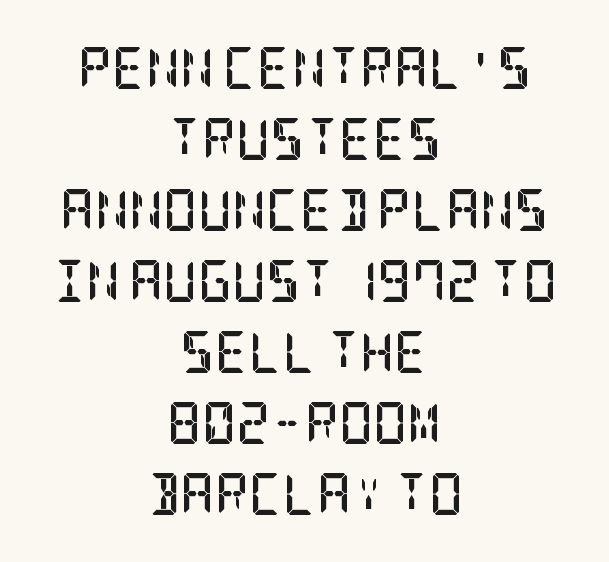
Q: Is the text bold? A: Yes.
Q: Is the text italic (slanted)? A: No, it is upright.
Q: Is the typeface a serif or a sans-serif typeface? A: Serif.
Q: Is the text underlined? A: No.
Q: How is the paragraph aligned? A: Centered.
Q: Is the spacing between letters normal or unusually wide? A: Normal.
Q: Is the spacing between lines tight, normal or loose? A: Normal.
Q: Width (condensed, normal, or wide)? A: Condensed.
Q: Stroke contrast? A: Low.
Q: x-height? A: Large.
